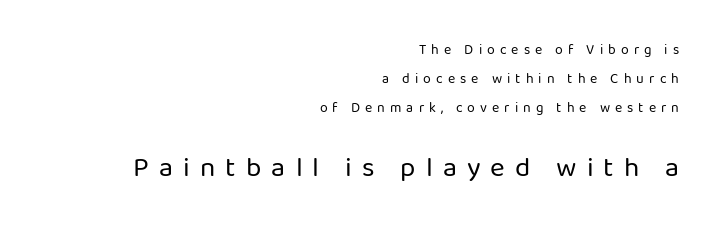
Q: Is the text bold? A: No.
Q: Is the text italic (slanted)? A: No, it is upright.
Q: Is the typeface a serif or a sans-serif typeface? A: Sans-serif.
Q: Is the text underlined? A: No.
Q: How is the paragraph aligned? A: Right-aligned.
Q: Is the spacing between letters normal or unusually wide? A: Unusually wide.
Q: Is the spacing between lines tight, normal or loose? A: Loose.
Q: Which block of text is set in a larger size, the first (top) or the second (bottom)? A: The second (bottom) one.
Q: Width (condensed, normal, or wide)? A: Normal.
Q: Stroke contrast? A: Low.
Q: x-height? A: Medium.
Q: Monospaced? A: No.
